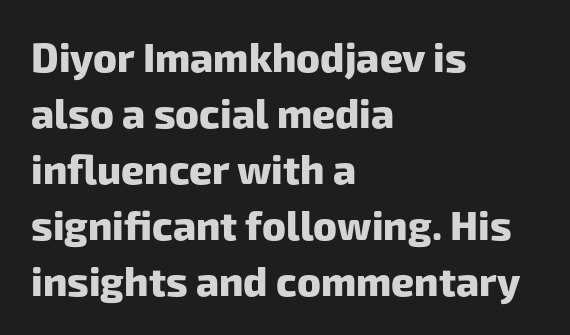
Q: Is the text bold? A: Yes.
Q: Is the typeface a serif or a sans-serif typeface? A: Sans-serif.
Q: Is the text underlined? A: No.
Q: How is the paragraph aligned? A: Left-aligned.
Q: Is the spacing between letters normal or unusually wide? A: Normal.
Q: Is the spacing between lines tight, normal or loose? A: Normal.
Q: Width (condensed, normal, or wide)? A: Normal.
Q: Stroke contrast? A: Low.
Q: x-height? A: Medium.
Q: Monospaced? A: No.
